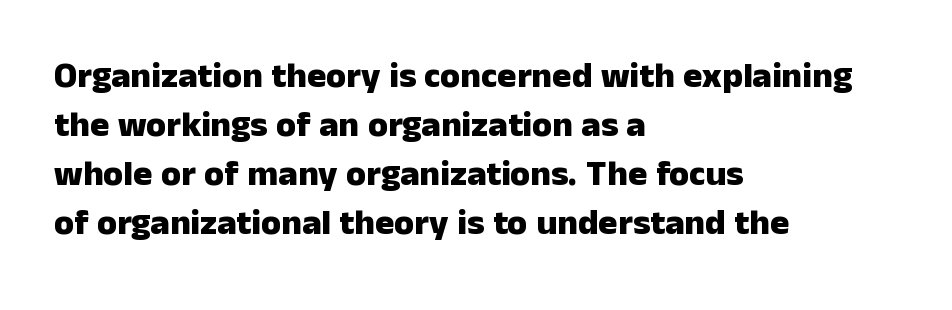
The lines are quadded left. The leading is moderate, giving the passage an even texture. Strong, thick strokes mark this as bold type. A typesetter would label this face a sans.
